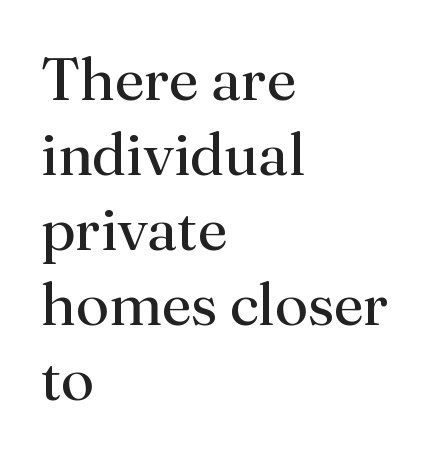
The vertical gap from one line to the next is medium. These glyphs show unthickened strokes, regular width or finer. This is serif lettering, the kind often seen in printed books. Plain, unruled lines of type.
